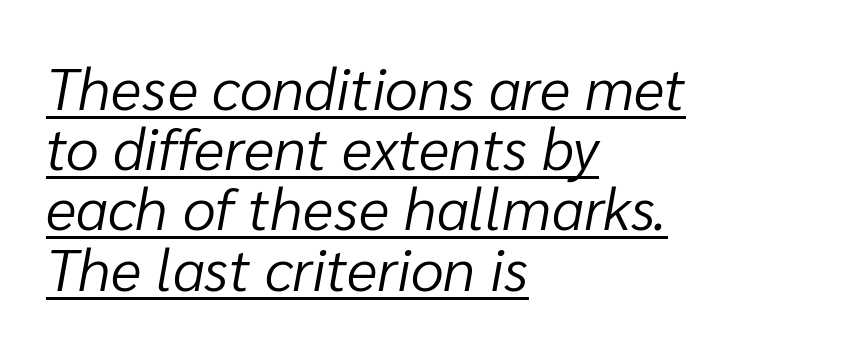
{"italic": "yes", "lean": "right", "slant_degrees": 10, "bold": "no", "weight": "light", "width": "normal", "stroke_contrast": "low", "x_height": "medium", "monospaced": "no", "underline": "yes", "align": "left", "line_spacing": "tight", "line_spacing_ratio": 1.02, "letter_spacing": "normal", "letter_spacing_em": 0.0, "glyph_px": 59}
